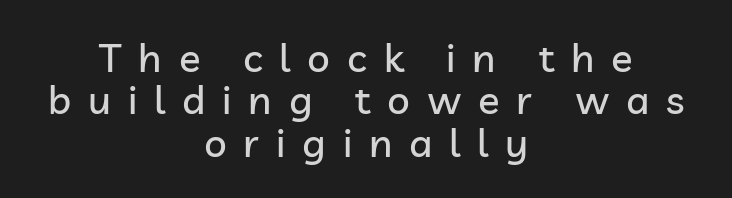
Q: Is the text italic (slanted)? A: No, it is upright.
Q: Is the typeface a serif or a sans-serif typeface? A: Sans-serif.
Q: Is the text underlined? A: No.
Q: How is the paragraph aligned? A: Centered.
Q: Is the spacing between letters normal or unusually wide? A: Unusually wide.
Q: Is the spacing between lines tight, normal or loose? A: Tight.
Q: Width (condensed, normal, or wide)? A: Normal.
Q: Stroke contrast? A: Low.
Q: x-height? A: Medium.
Q: Monospaced? A: No.
